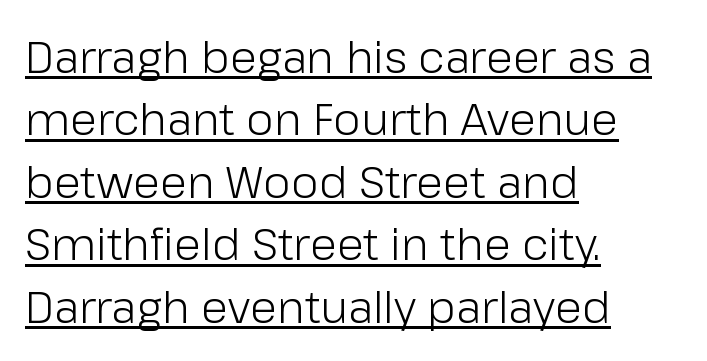
Q: Is the text bold? A: No.
Q: Is the text italic (slanted)? A: No, it is upright.
Q: Is the typeface a serif or a sans-serif typeface? A: Sans-serif.
Q: Is the text underlined? A: Yes.
Q: How is the paragraph aligned? A: Left-aligned.
Q: Is the spacing between letters normal or unusually wide? A: Normal.
Q: Is the spacing between lines tight, normal or loose? A: Normal.
Q: Width (condensed, normal, or wide)? A: Normal.
Q: Stroke contrast? A: Low.
Q: x-height? A: Medium.
Q: Monospaced? A: No.
